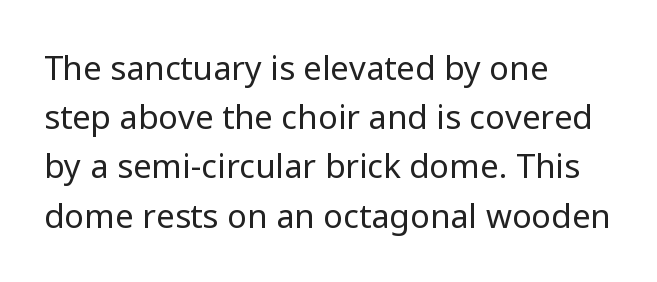
Q: Is the text bold? A: No.
Q: Is the text italic (slanted)? A: No, it is upright.
Q: Is the typeface a serif or a sans-serif typeface? A: Sans-serif.
Q: Is the text underlined? A: No.
Q: How is the paragraph aligned? A: Left-aligned.
Q: Is the spacing between letters normal or unusually wide? A: Normal.
Q: Is the spacing between lines tight, normal or loose? A: Normal.
Q: Width (condensed, normal, or wide)? A: Normal.
Q: Stroke contrast? A: Low.
Q: x-height? A: Medium.
Q: Monospaced? A: No.
